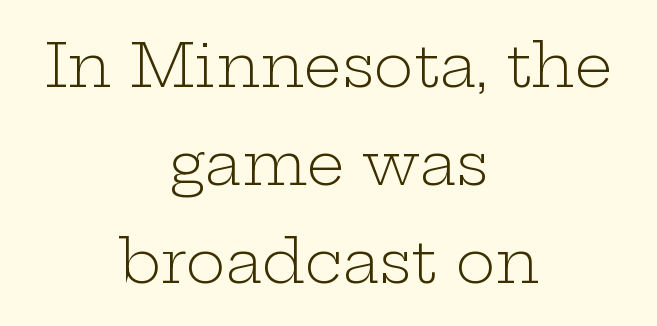
Q: Is the text bold? A: No.
Q: Is the text italic (slanted)? A: No, it is upright.
Q: Is the typeface a serif or a sans-serif typeface? A: Serif.
Q: Is the text underlined? A: No.
Q: How is the paragraph aligned? A: Centered.
Q: Is the spacing between letters normal or unusually wide? A: Normal.
Q: Is the spacing between lines tight, normal or loose? A: Normal.
Q: Width (condensed, normal, or wide)? A: Wide.
Q: Stroke contrast? A: Low.
Q: x-height? A: Medium.
Q: Monospaced? A: No.
